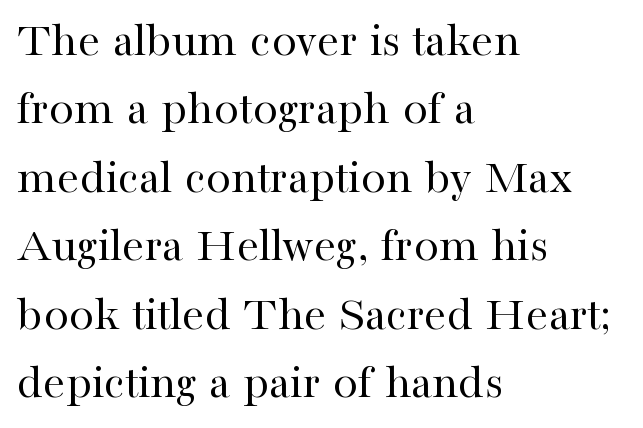
Does the leading feel generous? No, just average. The face used here is seriffed, in the tradition of book romans. The typesetting does not lean heavy: it is not bold. You could call the tracking neutral — neither tight nor loose. Every character sits straight up, as roman type does.
